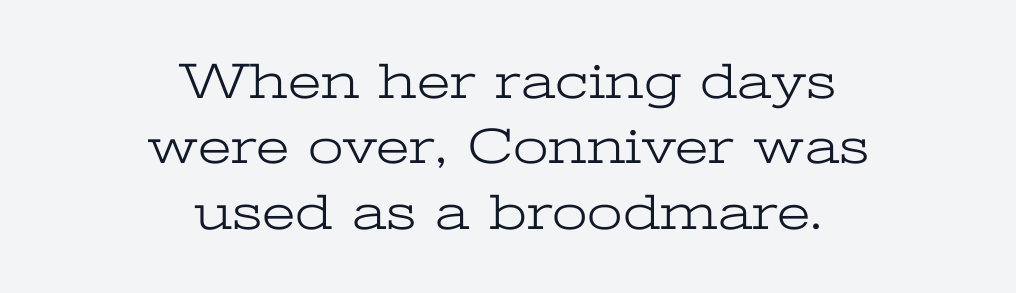
{"serif": "yes", "italic": "no", "bold": "no", "weight": "light", "width": "wide", "stroke_contrast": "low", "x_height": "medium", "monospaced": "no", "underline": "no", "align": "center", "line_spacing": "normal", "line_spacing_ratio": 1.28, "letter_spacing": "normal", "letter_spacing_em": 0.0, "glyph_px": 51}
